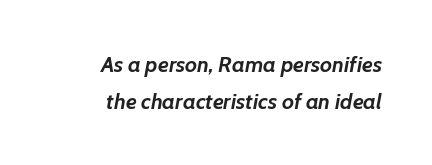
{"italic": "yes", "lean": "right", "slant_degrees": 7, "bold": "yes", "underline": "no", "align": "right", "line_spacing": "normal", "line_spacing_ratio": 1.67, "letter_spacing": "normal", "letter_spacing_em": 0.0, "glyph_px": 22}
